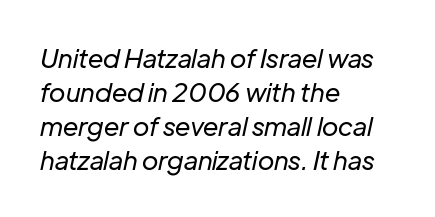
{"italic": "yes", "lean": "right", "slant_degrees": 12, "bold": "no", "underline": "no", "align": "left", "line_spacing": "normal", "line_spacing_ratio": 1.31, "letter_spacing": "normal", "letter_spacing_em": 0.0, "glyph_px": 26}
